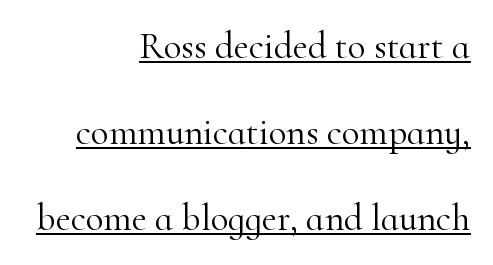
The image shows 37 px light serif type, upright; set right-aligned, loose line spacing (2.33x), normal letter spacing, underlined; high stroke contrast and a small x-height.
